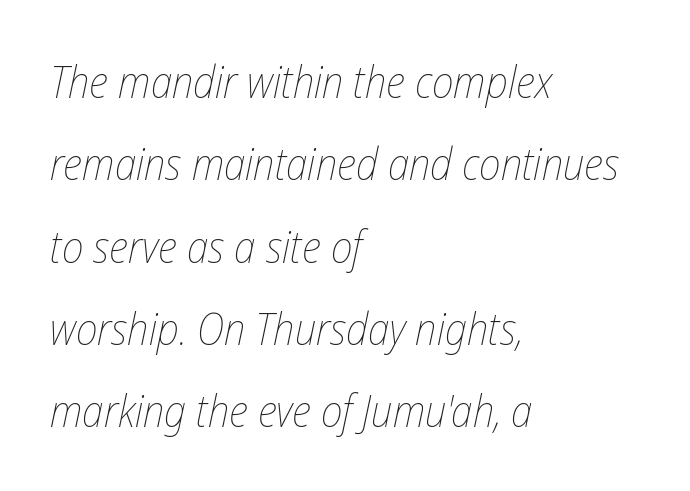
The image shows 44 px thin, condensed type, italic (leaning right); set left-aligned, line spacing 1.87x, normal letter spacing, not underlined; low stroke contrast and a medium x-height.
